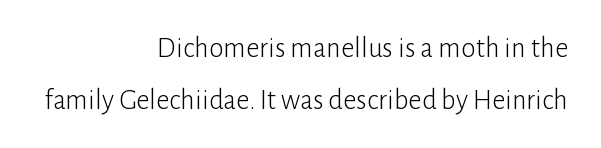
You could call the tracking neutral — neither tight nor loose. Compared with a flush-left layout, this one pins lines to the opposite, right side. The passage shown is typed in a proportional face where columns would drift. Italic? Not at all — the glyphs are vertical. The strip under each line holds only bare page.
